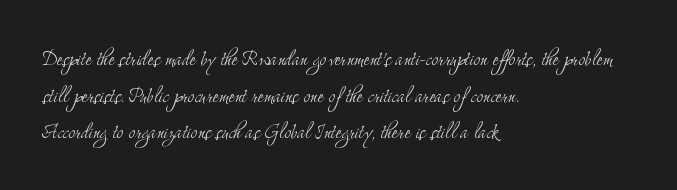
Weight: in the light-to-regular range. In CSS terms this would be text-align: left. Each new line begins a customary step beneath the previous one. Characters follow at the spacing the type designer built in.
